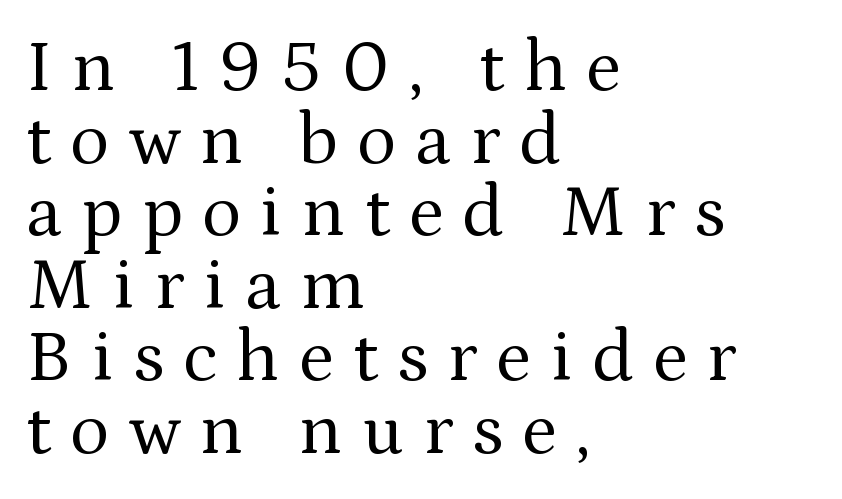
{"serif": "yes", "italic": "no", "bold": "no", "weight": "regular", "width": "normal", "stroke_contrast": "medium", "x_height": "medium", "monospaced": "no", "underline": "no", "align": "left", "line_spacing": "tight", "line_spacing_ratio": 0.98, "letter_spacing": "wide", "letter_spacing_em": 0.26, "glyph_px": 74}
